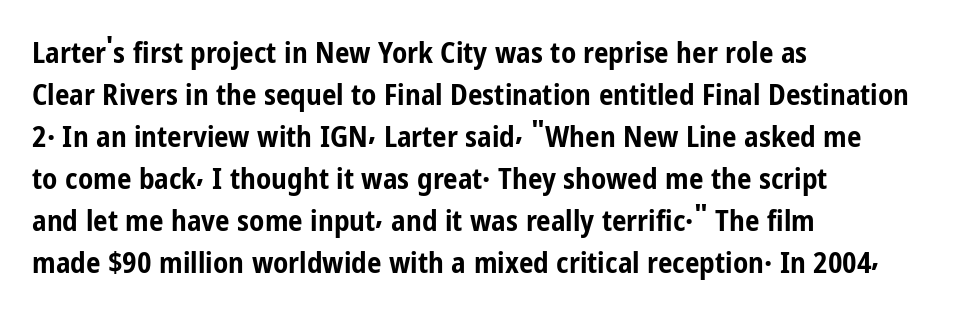
The typography opts for an upright posture over an oblique one. This sample keeps an unexceptional amount of space between lines. Words float on clear page, feet unadorned. Plenty of ink on the page — the face is bold. Serif or sans? Sans — the stroke terminals are bare.
